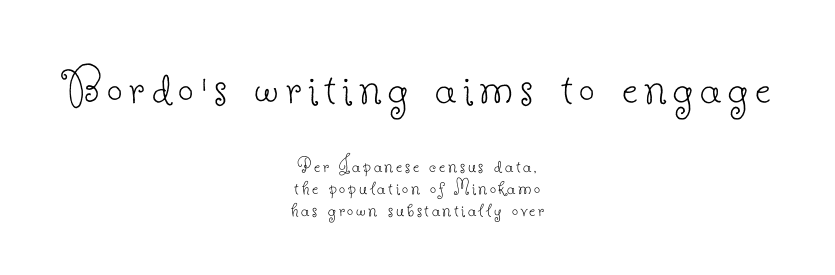
The image shows 56 px thin serif type, upright; set centered, tight line spacing (0.99x), not underlined; the first (top) block is 2.55x larger; low stroke contrast and a small x-height.
